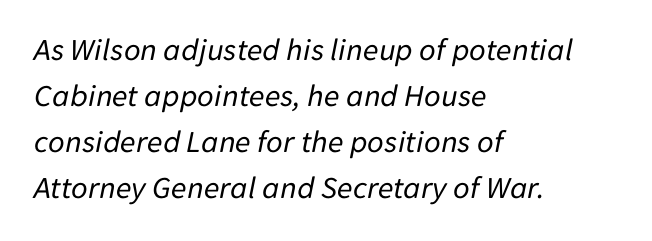
The image shows 32 px regular-weight type, italic (leaning right); set left-aligned, normal line spacing (1.44x), normal letter spacing, not underlined; low stroke contrast and a medium x-height.
